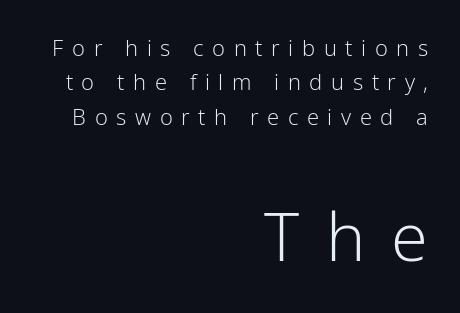
{"serif": "no", "italic": "no", "bold": "no", "weight": "light", "width": "normal", "stroke_contrast": "low", "x_height": "medium", "monospaced": "no", "underline": "no", "align": "right", "line_spacing": "normal", "line_spacing_ratio": 1.56, "letter_spacing": "wide", "letter_spacing_em": 0.39, "larger_block": "second", "size_ratio": 3.05, "glyph_px": 67}
